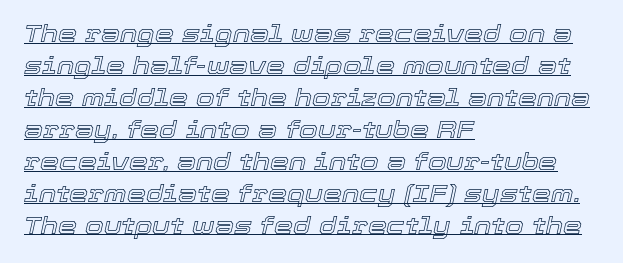
The image shows 24 px text type, italic (leaning right); set left-aligned, normal line spacing (1.33x), normal letter spacing, underlined.
